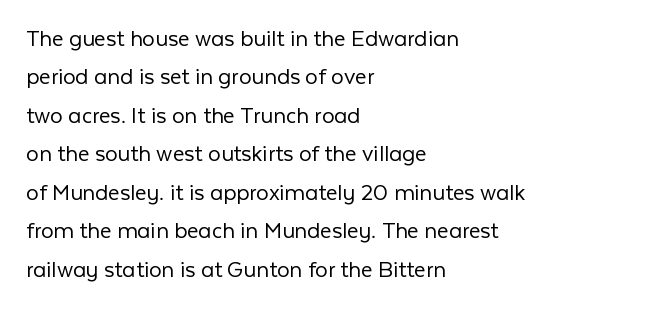
Q: Is the text bold? A: No.
Q: Is the text italic (slanted)? A: No, it is upright.
Q: Is the text underlined? A: No.
Q: How is the paragraph aligned? A: Left-aligned.
Q: Is the spacing between letters normal or unusually wide? A: Normal.
Q: Is the spacing between lines tight, normal or loose? A: Normal.
